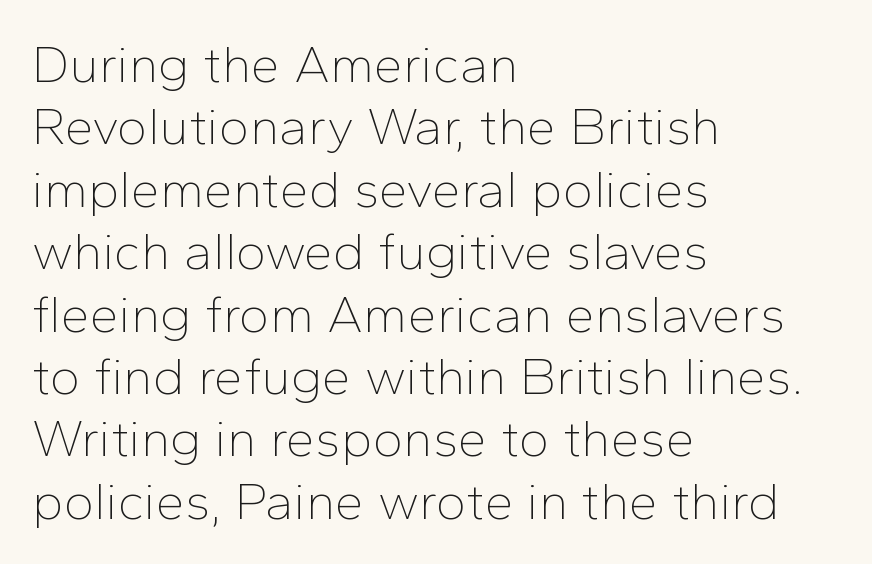
The paragraph shown leans on its left margin. Check under the words: just untouched page. Stroke thickness stays within the range of a standard reading face or lighter. The letters advance in unequal steps, a hallmark of proportional type. The font family rendered here belongs to the sans-serif group. These lines keep a tight, regular rhythm from letter to letter.
